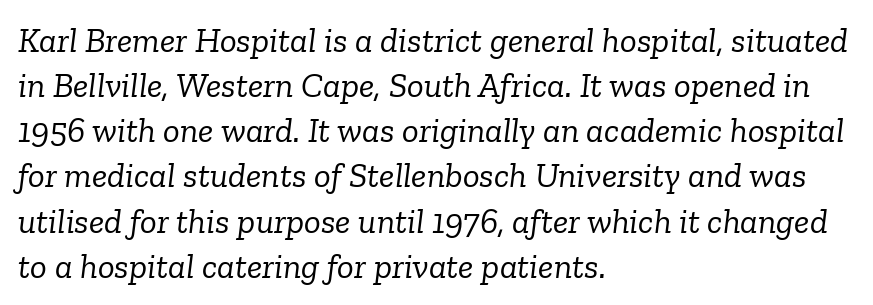
{"serif": "yes", "italic": "yes", "lean": "right", "slant_degrees": 6, "bold": "no", "weight": "light", "width": "normal", "stroke_contrast": "low", "x_height": "medium", "monospaced": "no", "underline": "no", "align": "left", "line_spacing": "normal", "line_spacing_ratio": 1.29, "letter_spacing": "normal", "letter_spacing_em": 0.0, "glyph_px": 35}
